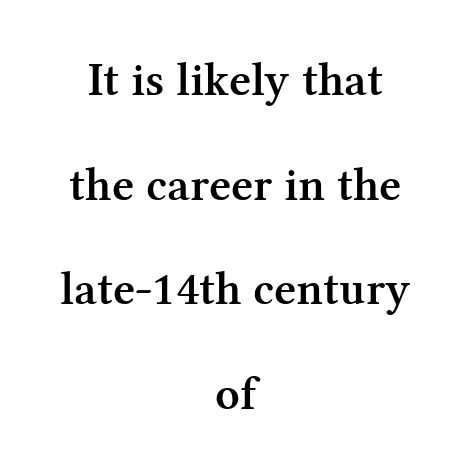
Q: Is the text bold? A: Semi-bold.
Q: Is the text italic (slanted)? A: No, it is upright.
Q: Is the typeface a serif or a sans-serif typeface? A: Serif.
Q: Is the text underlined? A: No.
Q: How is the paragraph aligned? A: Centered.
Q: Is the spacing between letters normal or unusually wide? A: Normal.
Q: Is the spacing between lines tight, normal or loose? A: Loose.
Q: Width (condensed, normal, or wide)? A: Normal.
Q: Stroke contrast? A: Medium.
Q: x-height? A: Medium.
Q: Monospaced? A: No.
